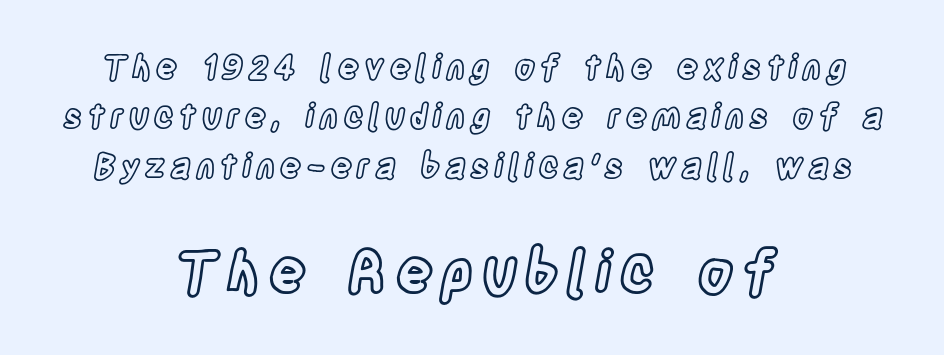
Q: Is the text italic (slanted)? A: Yes.
Q: Is the text underlined? A: No.
Q: How is the paragraph aligned? A: Centered.
Q: Is the spacing between lines tight, normal or loose? A: Normal.
Q: Which block of text is set in a larger size, the first (top) or the second (bottom)? A: The second (bottom) one.
Q: Width (condensed, normal, or wide)? A: Condensed.
Q: x-height? A: Large.
Q: Monospaced? A: No.
